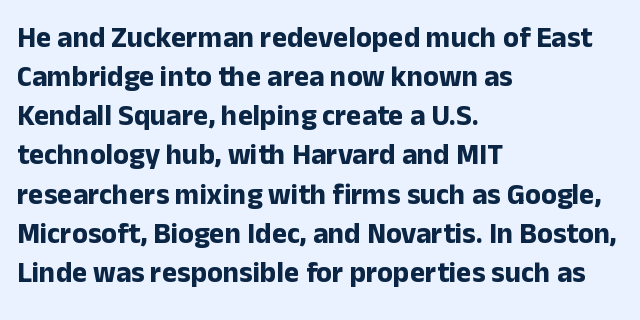
Does the leading feel generous? No, just average. The tracking reads as untouched default to a designer's eye. You can tell it's not italic because the verticals are truly vertical. These lines are composed in type without serifs.
